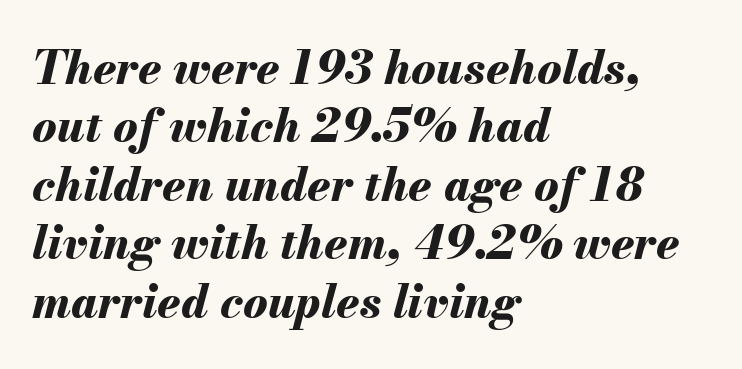
{"italic": "yes", "lean": "right", "slant_degrees": 13, "bold": "yes", "weight": "bold", "width": "normal", "stroke_contrast": "medium", "x_height": "small", "monospaced": "no", "underline": "no", "align": "left", "line_spacing": "normal", "line_spacing_ratio": 1.27, "letter_spacing": "normal", "letter_spacing_em": 0.0, "glyph_px": 46}
